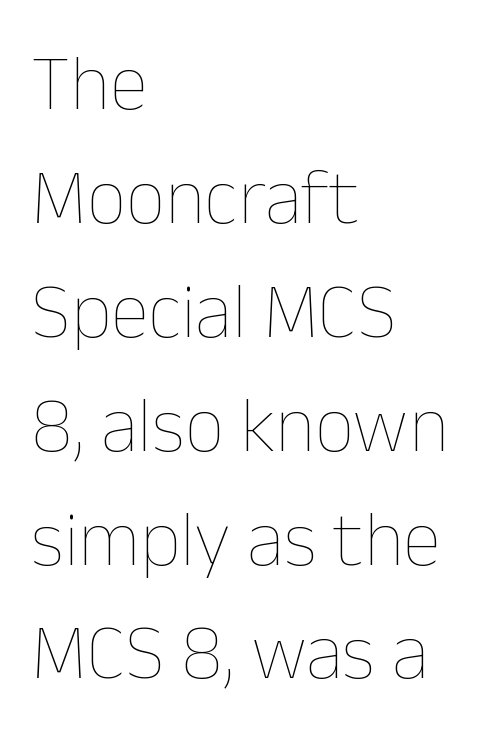
Summary of vertical rhythm: regular, with standard interline spacing. Notice how the passage keeps a crisp vertical edge on the left only. The specimen reads as upright at a glance. Looks like regular typesetting: each glyph gets only the width it needs. The face looks like a standard text weight, possibly lighter.
